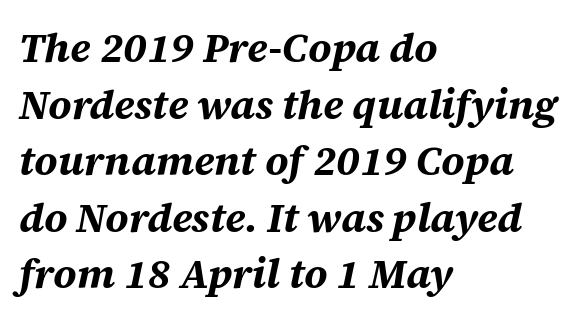
The image shows 41 px bold type, italic (leaning right); set left-aligned, normal line spacing (1.38x), normal letter spacing, not underlined; medium stroke contrast and a large x-height.
